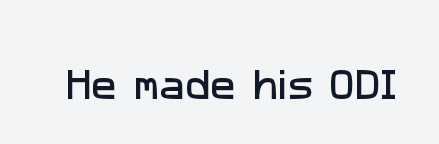
Q: Is the typeface a serif or a sans-serif typeface? A: Sans-serif.
Q: Is the text underlined? A: No.
Q: Is the spacing between letters normal or unusually wide? A: Normal.
Q: Width (condensed, normal, or wide)? A: Normal.
Q: Stroke contrast? A: Low.
Q: x-height? A: Medium.
Q: Monospaced? A: No.
